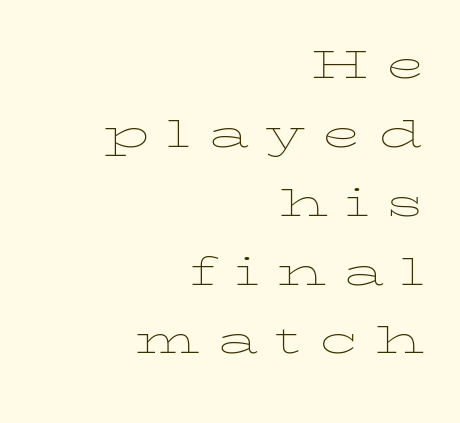
The image shows 51 px thin, wide type, upright; set right-aligned, normal line spacing (1.35x), unusually wide letter spacing (+0.34 em), not underlined; low stroke contrast and a medium x-height.
